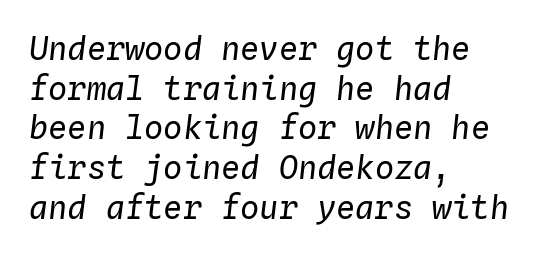
Q: Is the text bold? A: No.
Q: Is the text italic (slanted)? A: Yes, it leans right by about 4 degrees.
Q: Is the text underlined? A: No.
Q: How is the paragraph aligned? A: Left-aligned.
Q: Is the spacing between letters normal or unusually wide? A: Normal.
Q: Width (condensed, normal, or wide)? A: Normal.
Q: Stroke contrast? A: Low.
Q: x-height? A: Medium.
Q: Monospaced? A: Yes.
